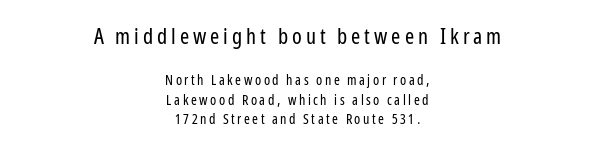
{"italic": "no", "bold": "no", "underline": "no", "align": "center", "line_spacing": "normal", "line_spacing_ratio": 1.39, "larger_block": "first", "size_ratio": 1.57, "glyph_px": 22}
